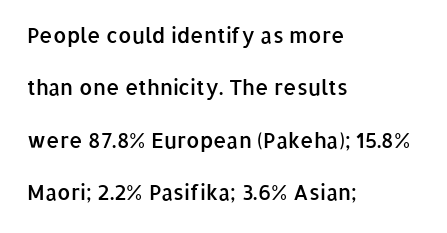
All the whitespace from short lines collects on the right. Plain, unruled lines of type. Upright lettering throughout. Leading is clearly above the norm, producing a sparse column.
